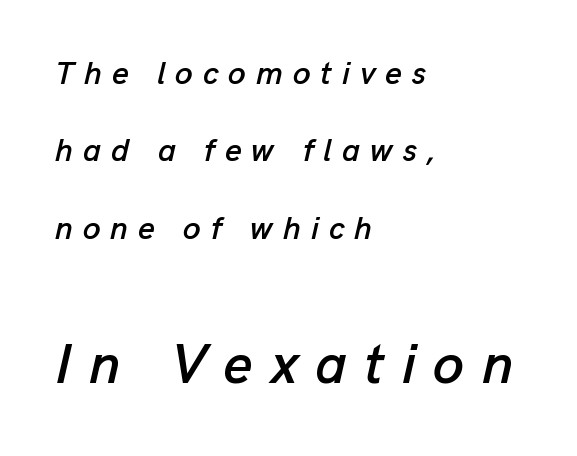
The image shows 56 px text type, italic (leaning right); set left-aligned, loose line spacing (2.42x), unusually wide letter spacing (+0.31 em), not underlined; the second (bottom) block is 1.75x larger; low stroke contrast and a medium x-height.
